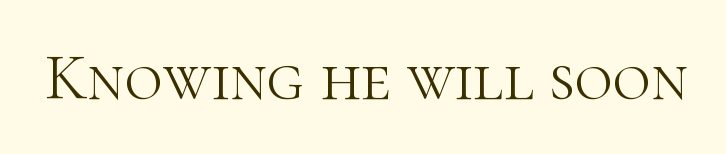
Q: Is the text bold? A: No.
Q: Is the text italic (slanted)? A: No, it is upright.
Q: Is the typeface a serif or a sans-serif typeface? A: Serif.
Q: Is the text underlined? A: No.
Q: Is the spacing between letters normal or unusually wide? A: Normal.
Q: Width (condensed, normal, or wide)? A: Normal.
Q: Stroke contrast? A: High.
Q: x-height? A: Medium.
Q: Monospaced? A: No.
